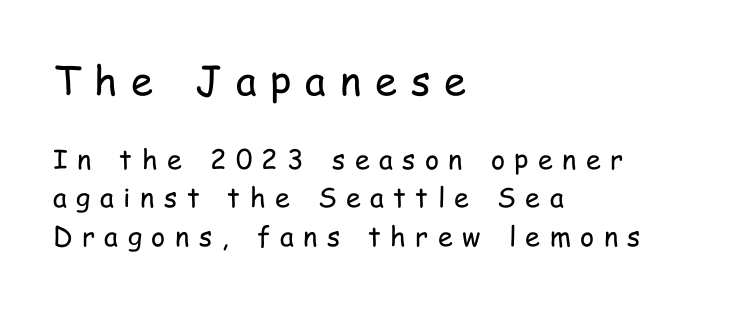
The image shows 40 px regular-weight, condensed sans-serif type, upright; set left-aligned, normal line spacing (1.41x), unusually wide letter spacing (+0.35 em), not underlined; the first (top) block is 1.48x larger; low stroke contrast and a medium x-height.
